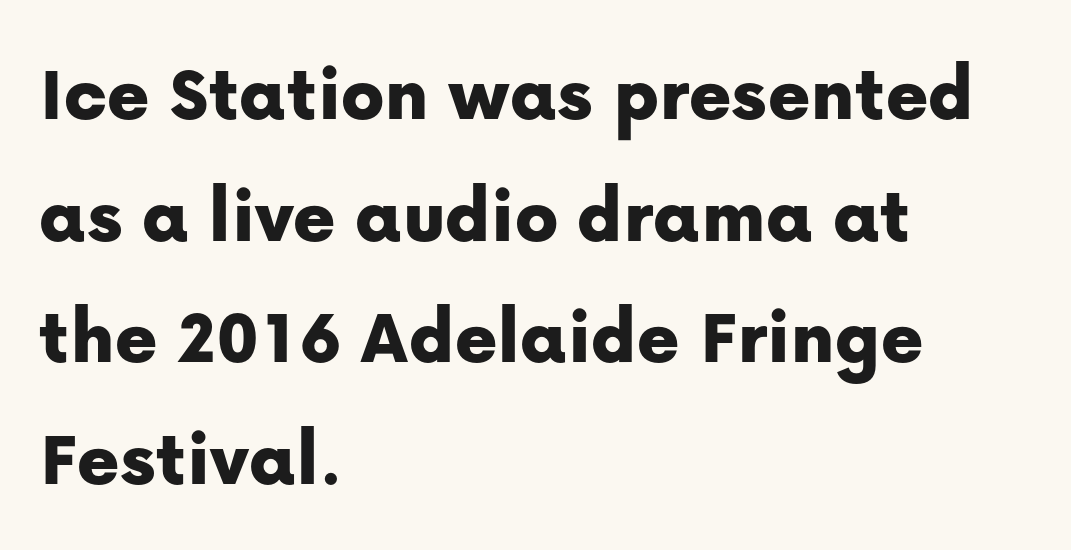
The image shows 80 px sans-serif type, upright; set left-aligned, normal line spacing (1.52x), normal letter spacing, not underlined; low stroke contrast and a medium x-height.
